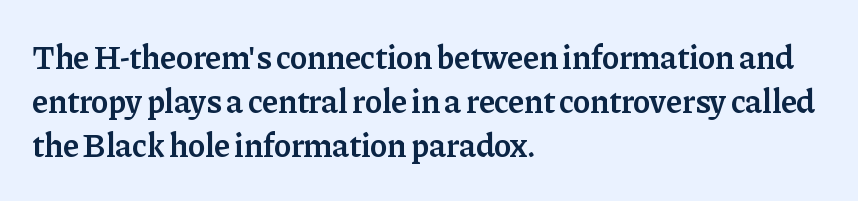
The image shows 33 px semibold serif type, upright; set left-aligned, normal line spacing (1.34x), normal letter spacing, not underlined; low stroke contrast and a medium x-height.
